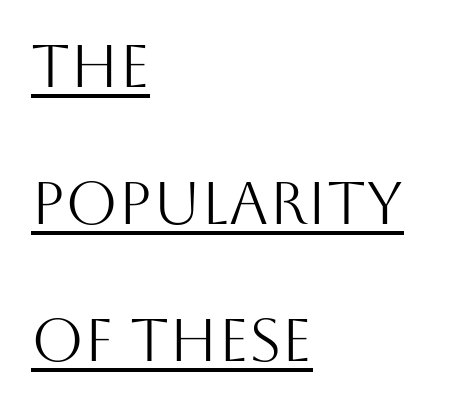
The image shows 60 px light sans-serif type, upright; set left-aligned, loose line spacing (2.28x), normal letter spacing, underlined; medium stroke contrast and a large x-height.
